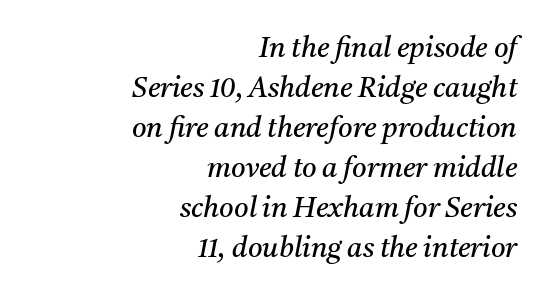
{"serif": "yes", "italic": "yes", "lean": "right", "slant_degrees": 11, "bold": "no", "weight": "regular", "width": "normal", "stroke_contrast": "medium", "x_height": "medium", "monospaced": "no", "underline": "no", "align": "right", "line_spacing": "normal", "line_spacing_ratio": 1.43, "letter_spacing": "normal", "letter_spacing_em": 0.0, "glyph_px": 28}
